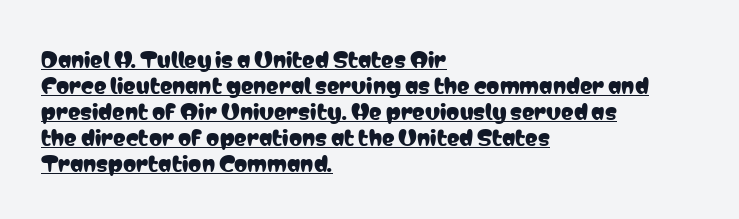
The image shows 21 px text type, upright; set left-aligned, line spacing 1.24x, normal letter spacing, underlined.
